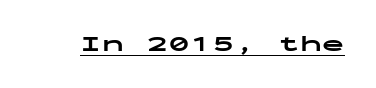
The image shows 22 px bold type, upright; set normal letter spacing, underlined.
